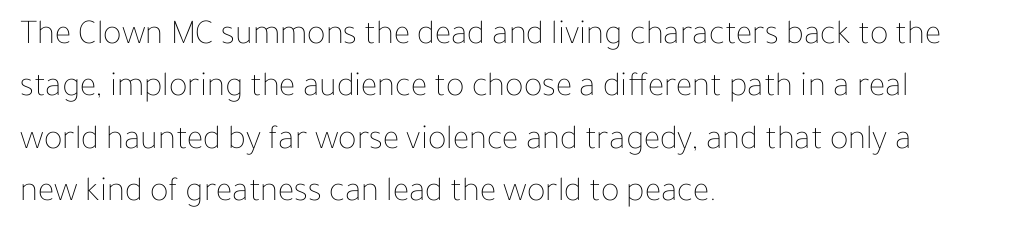
The image shows 35 px thin type, upright; set left-aligned, normal line spacing (1.5x), normal letter spacing, not underlined; low stroke contrast and a medium x-height.
